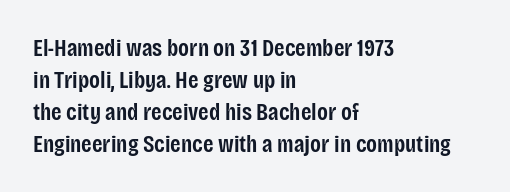
{"italic": "no", "bold": "semi", "underline": "no", "align": "left", "line_spacing": "normal", "line_spacing_ratio": 1.33, "letter_spacing": "normal", "letter_spacing_em": 0.0, "glyph_px": 24}
